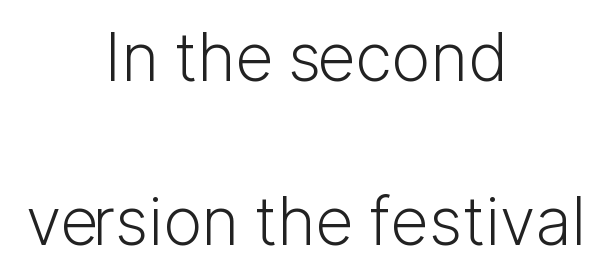
The image shows 66 px light sans-serif type, upright; set centered, loose line spacing (2.49x), normal letter spacing, not underlined; low stroke contrast and a medium x-height.
